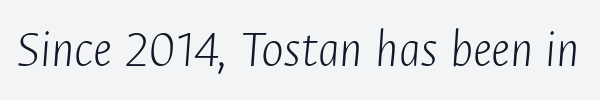
The image shows 54 px light, condensed type, italic (leaning right); set normal letter spacing, not underlined; low stroke contrast and a medium x-height.
